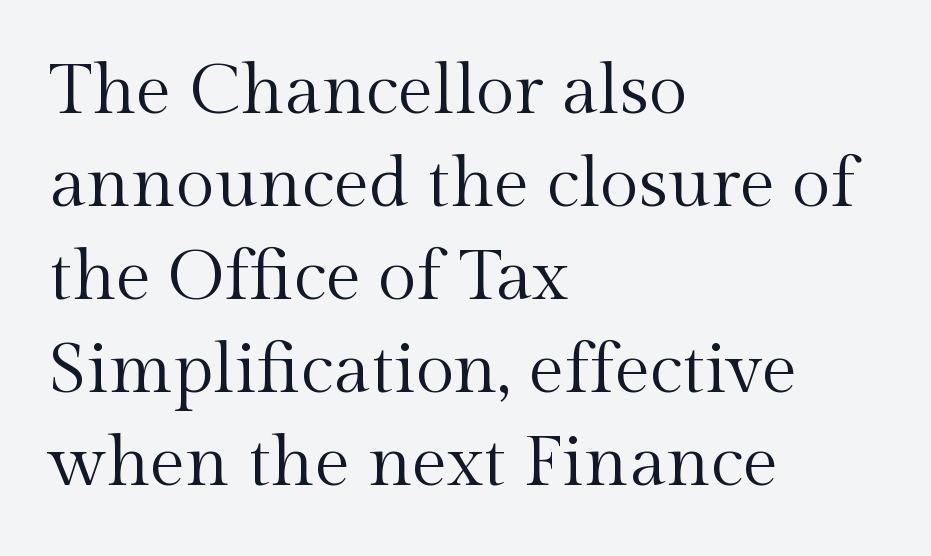
Q: Is the text bold? A: No.
Q: Is the text italic (slanted)? A: No, it is upright.
Q: Is the typeface a serif or a sans-serif typeface? A: Serif.
Q: Is the text underlined? A: No.
Q: How is the paragraph aligned? A: Left-aligned.
Q: Is the spacing between letters normal or unusually wide? A: Normal.
Q: Is the spacing between lines tight, normal or loose? A: Normal.
Q: Width (condensed, normal, or wide)? A: Normal.
Q: x-height? A: Medium.
Q: Monospaced? A: No.
